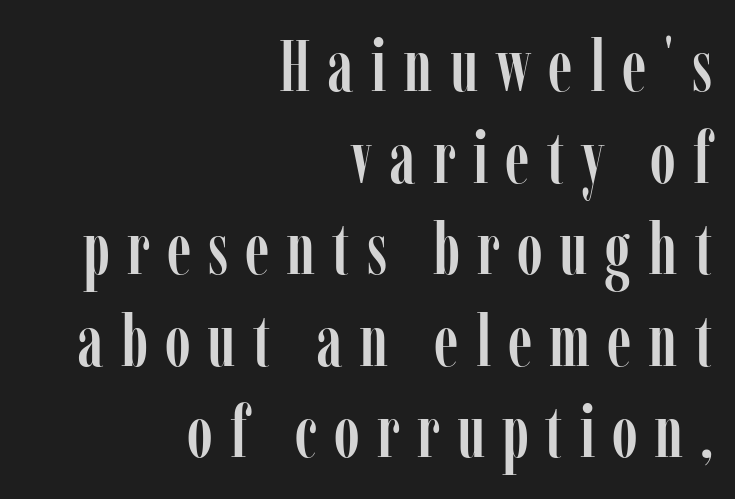
Q: Is the text italic (slanted)? A: No, it is upright.
Q: Is the typeface a serif or a sans-serif typeface? A: Serif.
Q: Is the text underlined? A: No.
Q: How is the paragraph aligned? A: Right-aligned.
Q: Is the spacing between letters normal or unusually wide? A: Unusually wide.
Q: Is the spacing between lines tight, normal or loose? A: Normal.
Q: Width (condensed, normal, or wide)? A: Condensed.
Q: Stroke contrast? A: Low.
Q: x-height? A: Medium.
Q: Monospaced? A: No.
